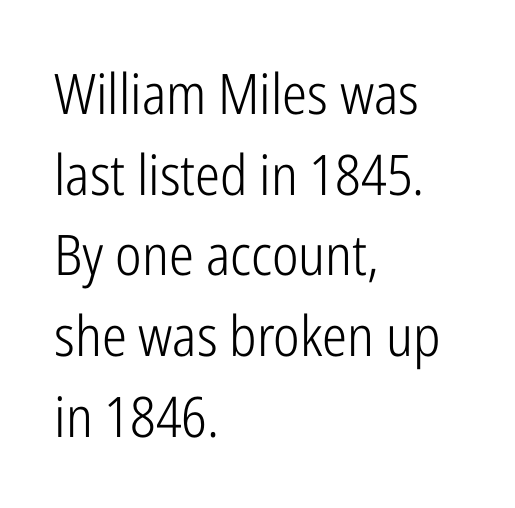
{"serif": "no", "italic": "no", "bold": "no", "weight": "light", "width": "condensed", "stroke_contrast": "low", "x_height": "medium", "monospaced": "no", "underline": "no", "align": "left", "line_spacing": "normal", "line_spacing_ratio": 1.44, "letter_spacing": "normal", "letter_spacing_em": 0.0, "glyph_px": 56}
